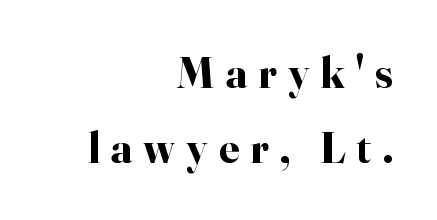
You'd pick this weight for a headline — it's a proper bold. Note the varied advance widths — an 'i' is clearly narrower than an 'm'. Only glyphs here, with clear space below each row. The type family on display is of the serif kind. The type sits square on the baseline with zero lean. Notice how the passage keeps a crisp vertical edge on the right only.
